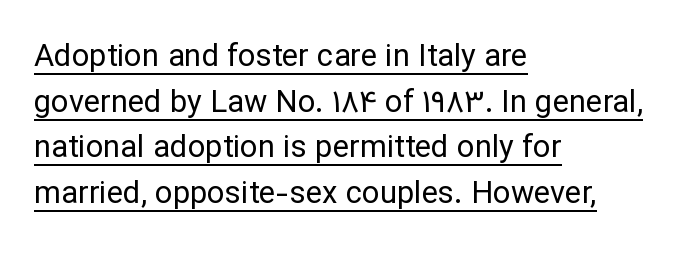
Vertical strokes here are truly vertical. Interline gaps are of average width in this sample. The words here are underlined. The lines in this sample share a left origin and differ only in where they stop. Observe the ordinary spacing: letters are neighbours, not strangers. The face used here is proportionally spaced, like ordinary book or web type.
